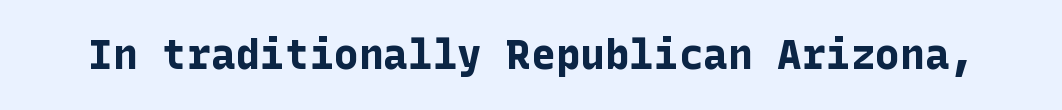
The image shows 41 px bold sans-serif type, upright; set normal letter spacing, not underlined; low stroke contrast and a medium x-height.
